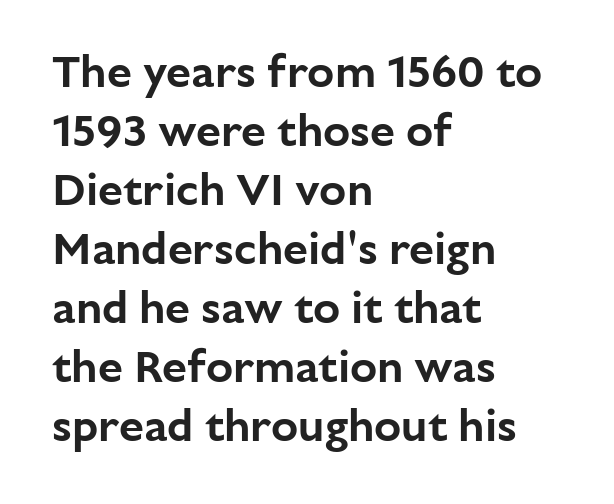
The image shows 45 px sans-serif type, upright; set left-aligned, normal line spacing (1.31x), normal letter spacing, not underlined; low stroke contrast and a medium x-height.
